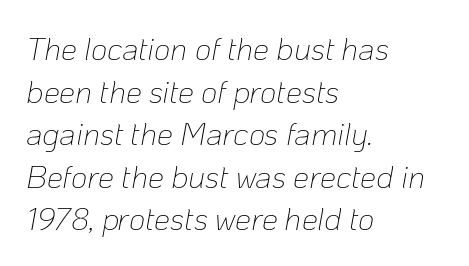
Q: Is the text bold? A: No.
Q: Is the text italic (slanted)? A: Yes, it leans right by about 10 degrees.
Q: Is the text underlined? A: No.
Q: How is the paragraph aligned? A: Left-aligned.
Q: Is the spacing between letters normal or unusually wide? A: Normal.
Q: Is the spacing between lines tight, normal or loose? A: Normal.
Q: Width (condensed, normal, or wide)? A: Normal.
Q: Stroke contrast? A: Low.
Q: x-height? A: Medium.
Q: Monospaced? A: No.
